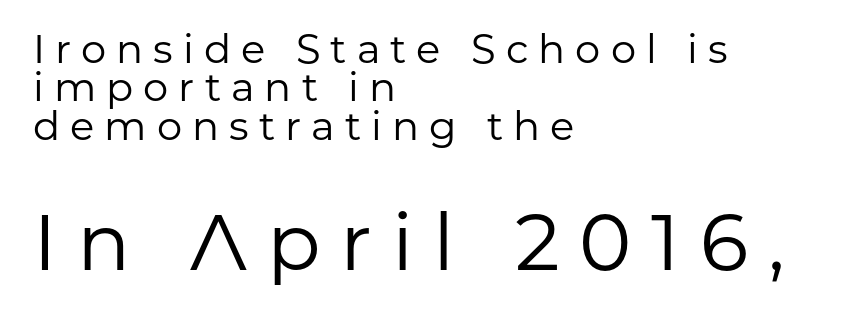
The image shows 79 px regular-weight sans-serif type, upright; set left-aligned, tight line spacing (0.96x), unusually wide letter spacing (+0.25 em), not underlined; the second (bottom) block is 1.98x larger; low stroke contrast and a medium x-height.
